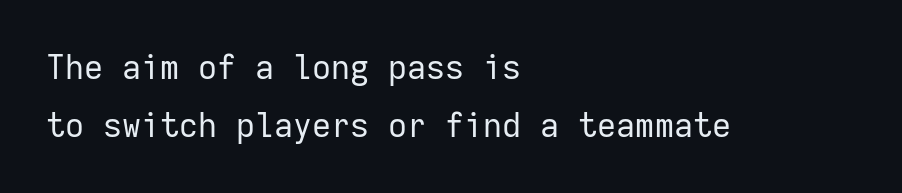
The image shows 33 px regular-weight sans-serif type, upright, monospaced; set left-aligned, line spacing 1.76x, normal letter spacing, not underlined; low stroke contrast and a medium x-height.
